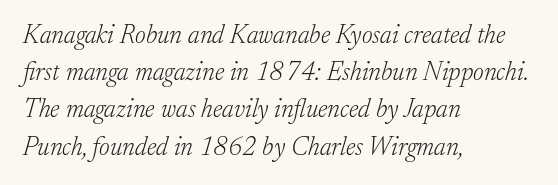
{"italic": "yes", "lean": "right", "slant_degrees": 17, "bold": "no", "underline": "no", "align": "left", "line_spacing": "normal", "line_spacing_ratio": 1.43, "letter_spacing": "normal", "letter_spacing_em": 0.0, "glyph_px": 26}
